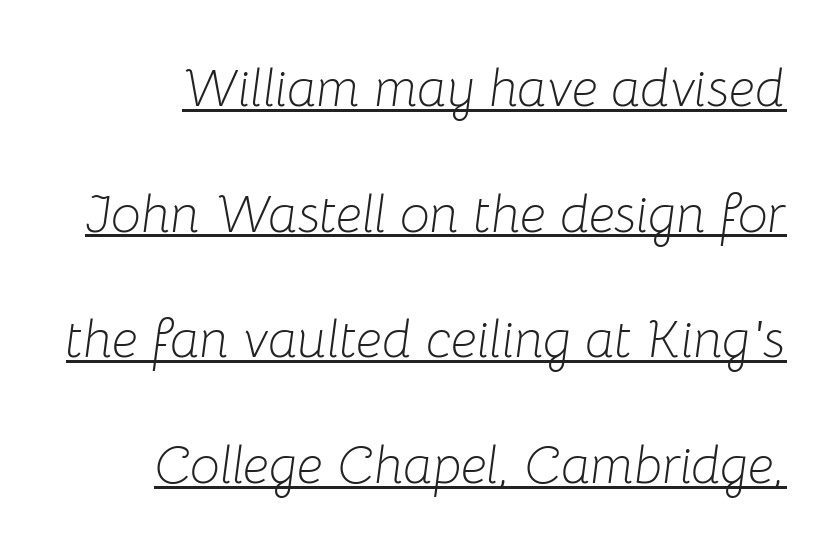
The image shows 53 px light type, italic (leaning right); set loose line spacing (2.37x), normal letter spacing, underlined; low stroke contrast and a medium x-height.
